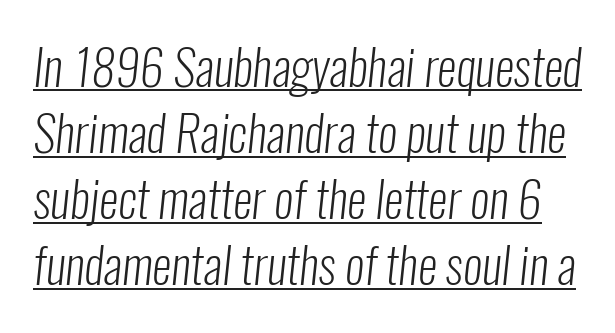
Q: Is the text bold? A: No.
Q: Is the typeface a serif or a sans-serif typeface? A: Sans-serif.
Q: Is the text underlined? A: Yes.
Q: Is the spacing between letters normal or unusually wide? A: Normal.
Q: Is the spacing between lines tight, normal or loose? A: Normal.
Q: Width (condensed, normal, or wide)? A: Condensed.
Q: Stroke contrast? A: Low.
Q: x-height? A: Medium.
Q: Monospaced? A: No.
